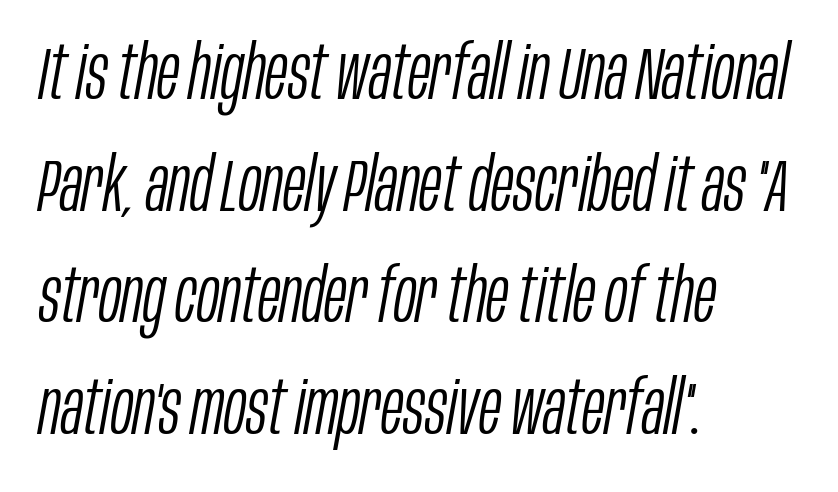
Q: Is the text bold? A: No.
Q: Is the text italic (slanted)? A: Yes, it leans right by about 10 degrees.
Q: Is the text underlined? A: No.
Q: How is the paragraph aligned? A: Left-aligned.
Q: Is the spacing between letters normal or unusually wide? A: Normal.
Q: Is the spacing between lines tight, normal or loose? A: Normal.
Q: Width (condensed, normal, or wide)? A: Condensed.
Q: Stroke contrast? A: Low.
Q: x-height? A: Large.
Q: Monospaced? A: No.
